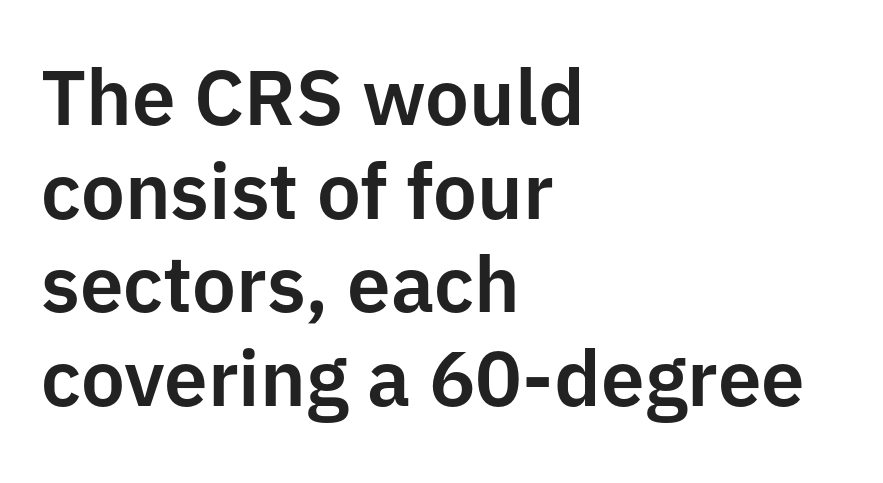
Q: Is the text italic (slanted)? A: No, it is upright.
Q: Is the typeface a serif or a sans-serif typeface? A: Sans-serif.
Q: Is the text underlined? A: No.
Q: How is the paragraph aligned? A: Left-aligned.
Q: Is the spacing between letters normal or unusually wide? A: Normal.
Q: Width (condensed, normal, or wide)? A: Normal.
Q: Stroke contrast? A: Low.
Q: x-height? A: Medium.
Q: Monospaced? A: No.
